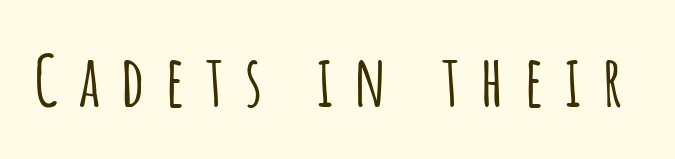
The image shows 71 px condensed sans-serif type, upright; set unusually wide letter spacing (+0.29 em), not underlined; low stroke contrast and a large x-height.
